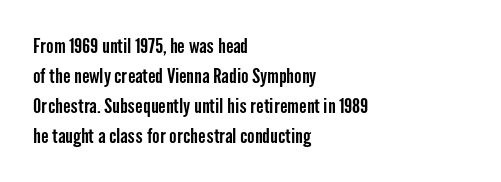
Q: Is the text italic (slanted)? A: No, it is upright.
Q: Is the text underlined? A: No.
Q: How is the paragraph aligned? A: Left-aligned.
Q: Is the spacing between letters normal or unusually wide? A: Normal.
Q: Is the spacing between lines tight, normal or loose? A: Normal.
